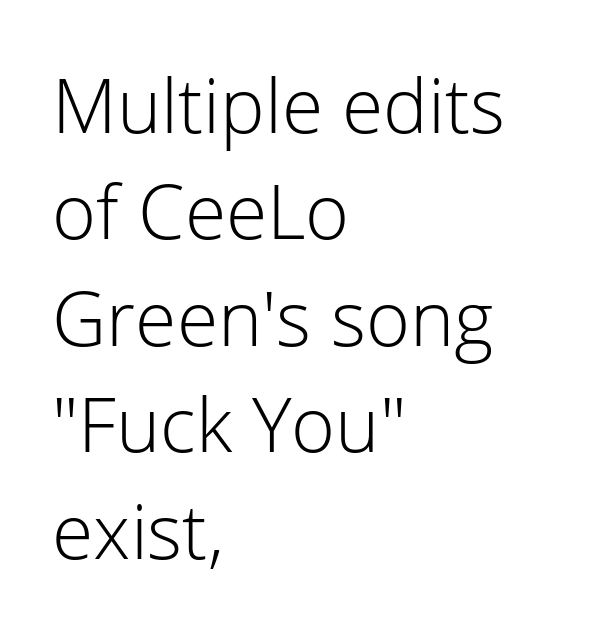
The image shows 75 px light sans-serif type, upright; set left-aligned, normal line spacing (1.42x), normal letter spacing, not underlined; low stroke contrast and a medium x-height.
